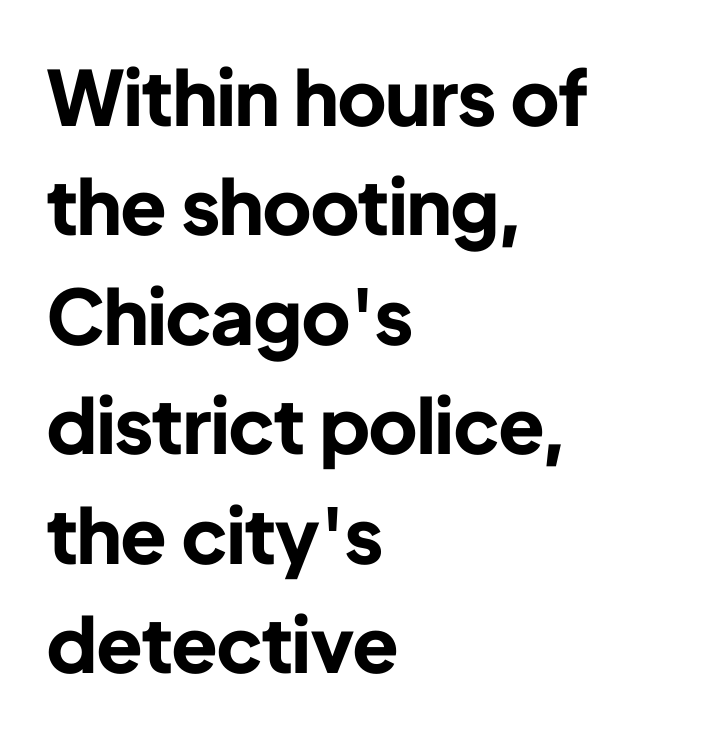
The rendering anchors every line to the left-hand side. Lines of text with bare space underneath. Reading down the column, the eye jumps a familiar distance to each next line. The face used here is proportionally spaced, like ordinary book or web type. The passage shown is typeset with a sans-serif family. Nope, not italic — everything's standing straight.
